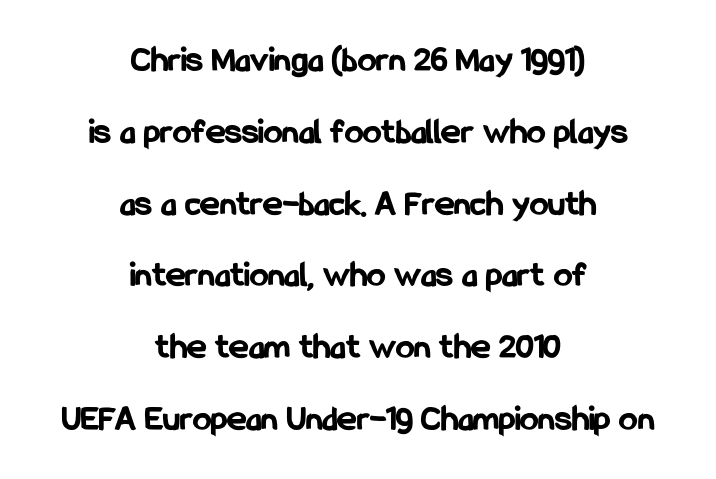
No word sits above an underline. Thick stems and heavy bowls — unmistakably bold. Is there much room between lines? Yes — plenty of vertical air separates them. Varying glyph widths throughout — classic text-font behaviour.
